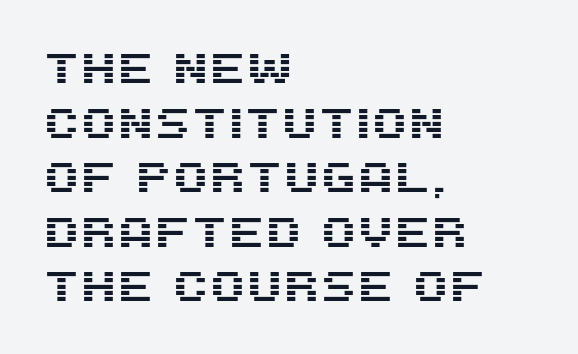
Each letter keeps its own natural width here, so spacing adapts to shape. Each letter's strokes conclude bluntly, with no projecting serifs. One-word summary of the alignment: left. Each new line begins a customary step beneath the previous one. This is the regular roman posture of the typeface.
